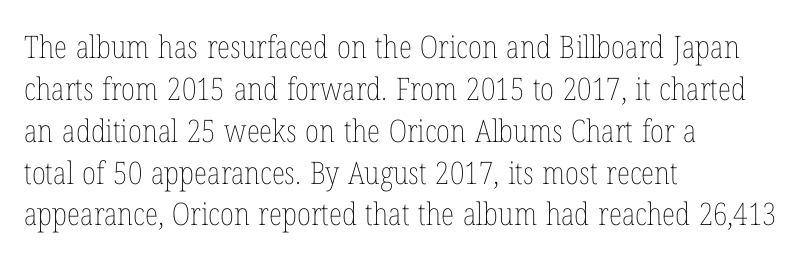
The image shows 31 px thin, condensed type, upright; set left-aligned, normal line spacing (1.35x), normal letter spacing, not underlined; low stroke contrast and a medium x-height.
